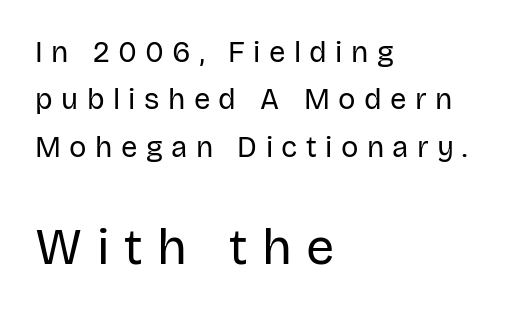
{"serif": "no", "italic": "no", "bold": "no", "weight": "regular", "width": "normal", "stroke_contrast": "low", "x_height": "large", "monospaced": "no", "underline": "no", "align": "left", "line_spacing": "normal", "line_spacing_ratio": 1.63, "letter_spacing": "wide", "letter_spacing_em": 0.29, "larger_block": "second", "size_ratio": 1.72, "glyph_px": 50}
